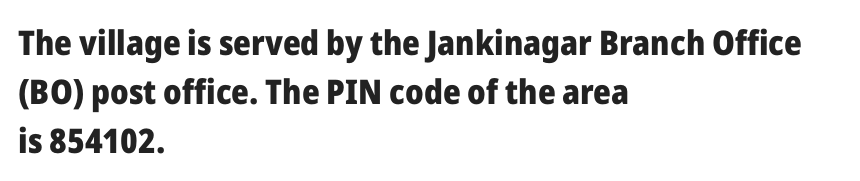
Q: Is the text bold? A: Yes.
Q: Is the text italic (slanted)? A: No, it is upright.
Q: Is the typeface a serif or a sans-serif typeface? A: Sans-serif.
Q: Is the text underlined? A: No.
Q: How is the paragraph aligned? A: Left-aligned.
Q: Is the spacing between letters normal or unusually wide? A: Normal.
Q: Is the spacing between lines tight, normal or loose? A: Normal.
Q: Width (condensed, normal, or wide)? A: Normal.
Q: Stroke contrast? A: Low.
Q: x-height? A: Medium.
Q: Monospaced? A: No.
